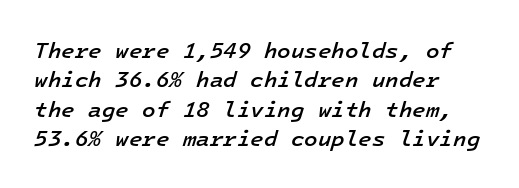
The image shows 22 px text type, italic (leaning right); set left-aligned, normal line spacing (1.34x), normal letter spacing, not underlined.
